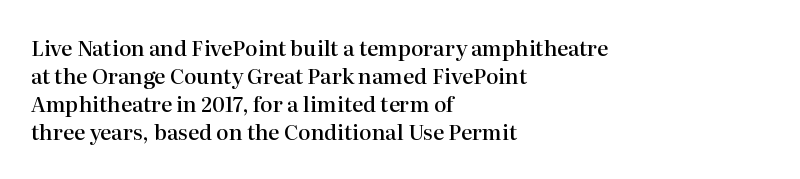
{"italic": "no", "bold": "semi", "underline": "no", "align": "left", "line_spacing": "normal", "line_spacing_ratio": 1.34, "letter_spacing": "normal", "letter_spacing_em": 0.0, "glyph_px": 21}
